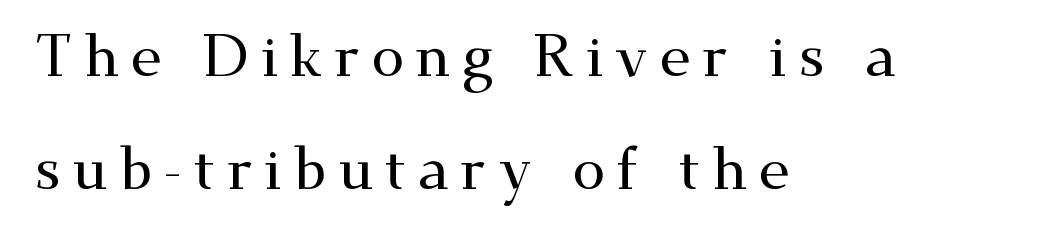
The image shows 59 px wide serif type, upright; set left-aligned, loose line spacing (1.91x), not underlined; medium stroke contrast and a small x-height.
